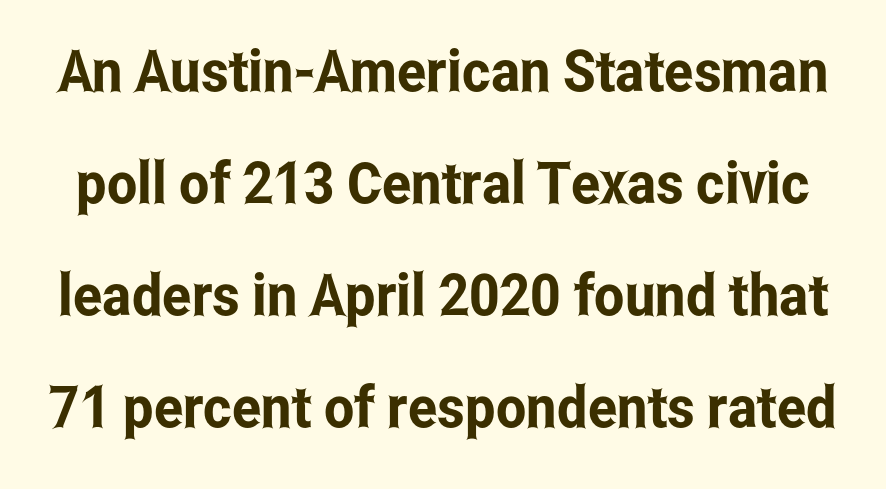
Each row of text sits above clean, open space. Each letter keeps its own natural width here, so spacing adapts to shape. This is sans-serif lettering, the kind often seen on screens and signage. The leading is generous, giving the passage an open texture. Nobody touched the tracking dial on this one. You can tell it's not italic because the verticals are truly vertical.
